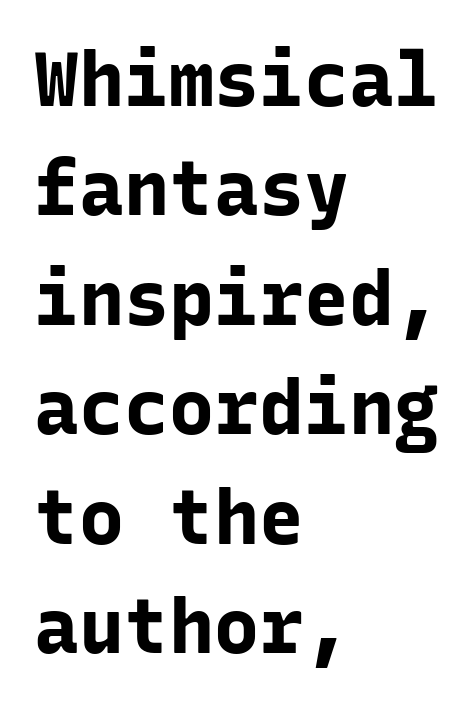
The image shows 75 px bold sans-serif type, upright, monospaced; set left-aligned, normal line spacing (1.46x), normal letter spacing, not underlined; low stroke contrast and a medium x-height.
